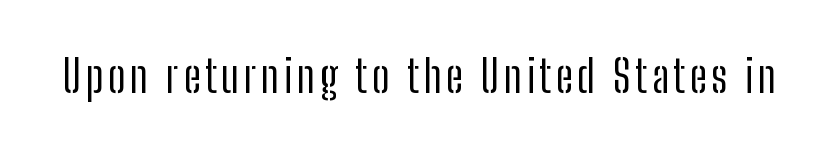
{"serif": "no", "italic": "no", "bold": "no", "weight": "regular", "width": "condensed", "stroke_contrast": "low", "x_height": "medium", "monospaced": "no", "underline": "no", "glyph_px": 44}
